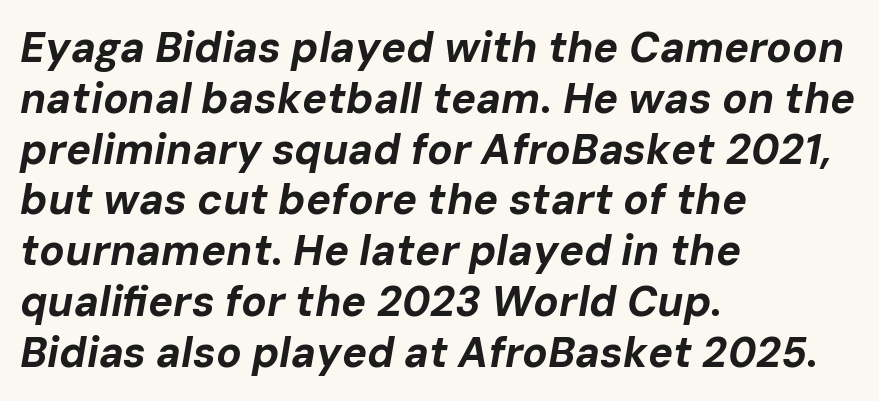
{"italic": "yes", "lean": "right", "slant_degrees": 10, "bold": "yes", "weight": "bold", "width": "normal", "stroke_contrast": "low", "x_height": "medium", "monospaced": "no", "underline": "no", "align": "left", "line_spacing_ratio": 1.21, "letter_spacing": "normal", "letter_spacing_em": 0.0, "glyph_px": 42}
